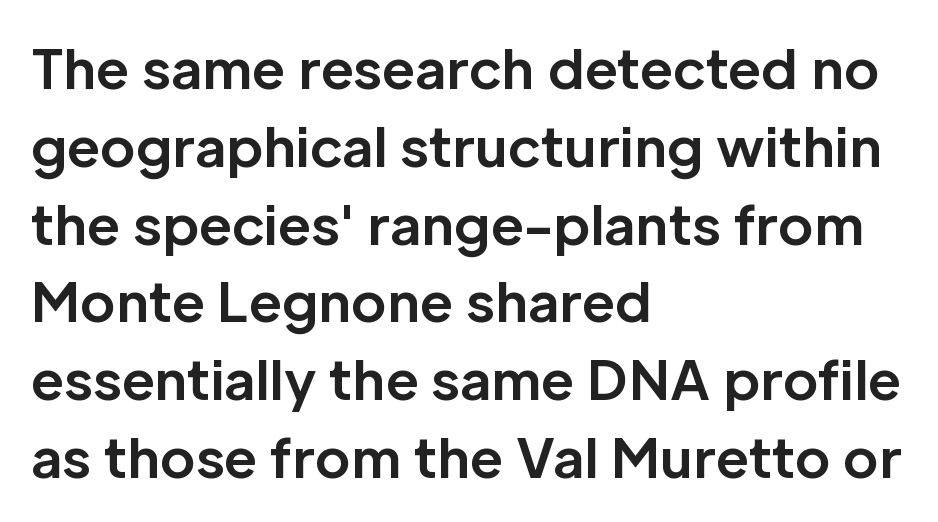
The image shows 54 px bold sans-serif type, upright; set left-aligned, normal line spacing (1.44x), normal letter spacing, not underlined; low stroke contrast and a medium x-height.
